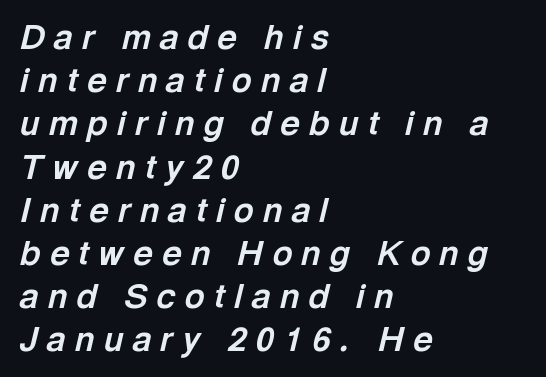
{"italic": "yes", "lean": "right", "slant_degrees": 13, "bold": "yes", "weight": "bold", "width": "normal", "x_height": "medium", "monospaced": "no", "underline": "no", "align": "left", "line_spacing": "normal", "line_spacing_ratio": 1.27, "letter_spacing": "wide", "letter_spacing_em": 0.27, "glyph_px": 34}
